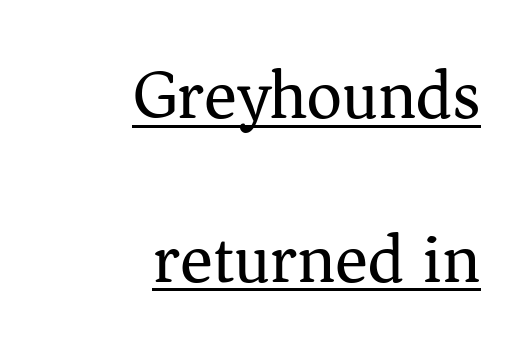
{"serif": "yes", "italic": "no", "bold": "no", "weight": "regular", "width": "normal", "stroke_contrast": "medium", "x_height": "medium", "monospaced": "no", "underline": "yes", "align": "right", "line_spacing": "loose", "line_spacing_ratio": 2.37, "letter_spacing": "normal", "letter_spacing_em": 0.0, "glyph_px": 69}
